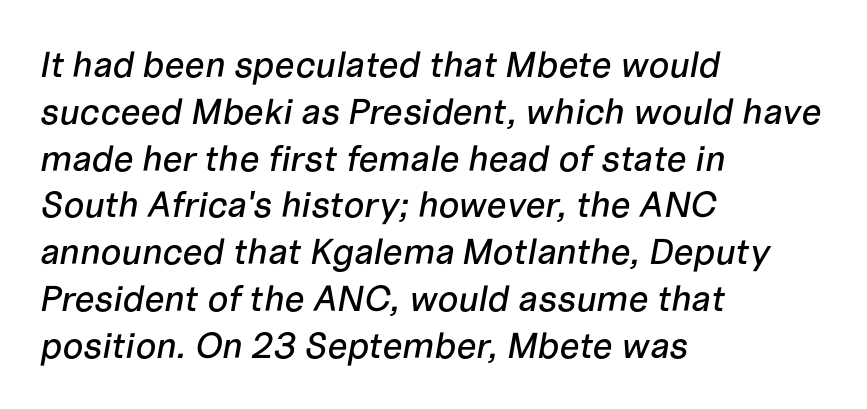
Proportional: the letters do not fall into vertical columns. The foot of each line stays bare and open. A classic flush-left, rag-right setting is used for this passage. The type is set solid horizontally, with unmodified tracking.
